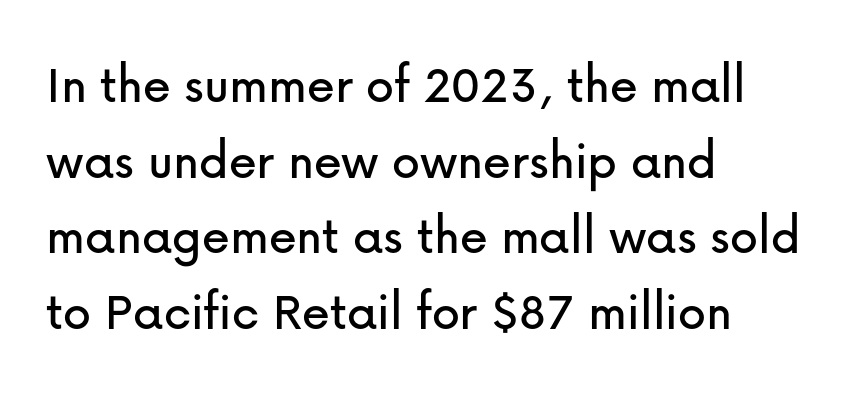
The letters advance in unequal steps, a hallmark of proportional type. Line starts are locked; line ends wander. The gap between lines stays unmarked. Tall strokes in this sample are plumb rather than angled.
